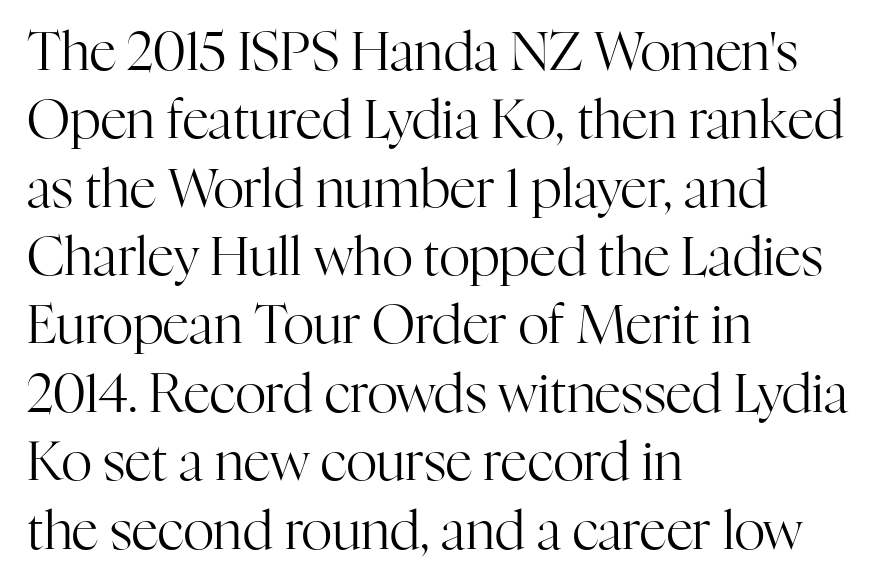
The rendering keeps characters at their native spacing. A typesetter would call this proportional, since set widths differ per character. Old-style or modern, the face here clearly has serifs. The space directly below the letters is spotless.
